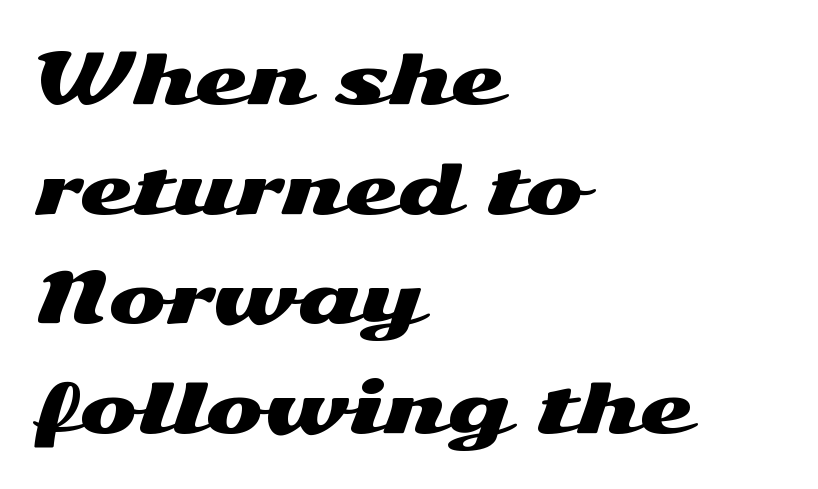
The paragraph has a hard left edge and a soft right edge. Descenders are the only things crossing below the line. The tracking reads as untouched default to a designer's eye. What kind of face is this? One without serifs — a sans.
